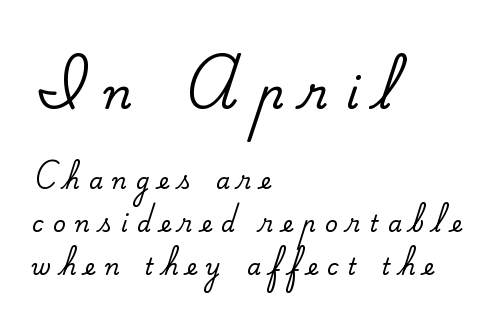
Honestly, there is no underline to notice here at all. Inter-character spacing is expanded well beyond the font's built-in metrics. Whoever set this chose breathing room over compactness in the vertical rhythm.
